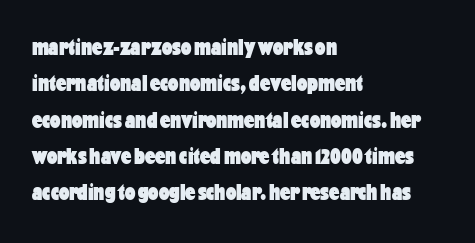
Q: Is the text bold? A: Yes.
Q: Is the text italic (slanted)? A: No, it is upright.
Q: Is the text underlined? A: No.
Q: How is the paragraph aligned? A: Left-aligned.
Q: Is the spacing between letters normal or unusually wide? A: Normal.
Q: Is the spacing between lines tight, normal or loose? A: Normal.
